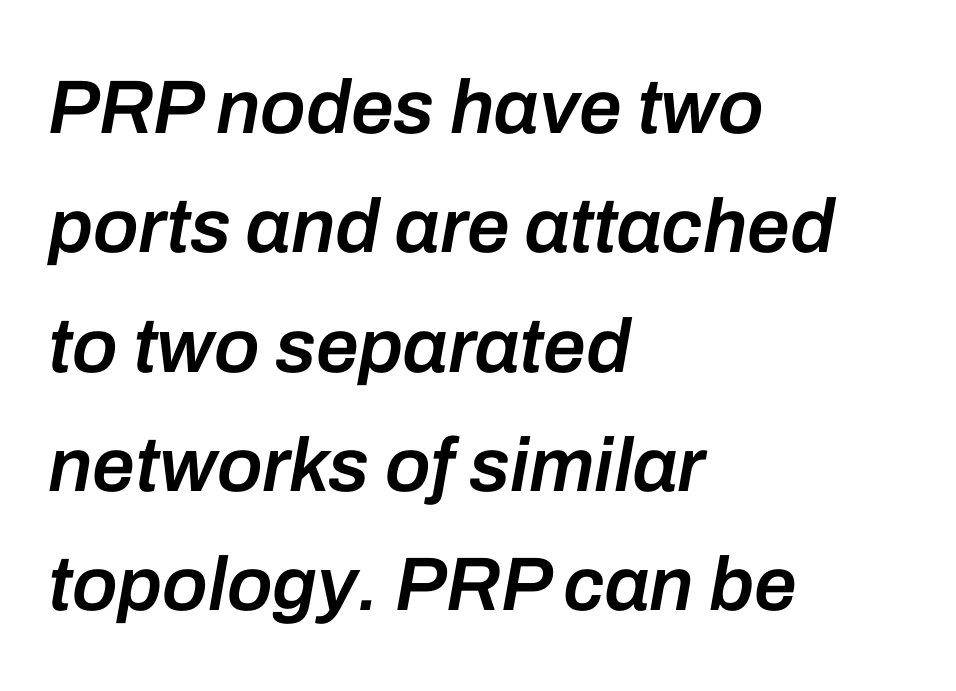
Notice how the stems are inclined rather than vertical — that's the hallmark of italics. Weight check: semibold — heavier than regular, not quite bold. Proportional: the letters do not fall into vertical columns. Interline gaps are of average width in this sample. The rendering keeps characters at their native spacing. Typeset ragged right — the left edge is the straight one.
